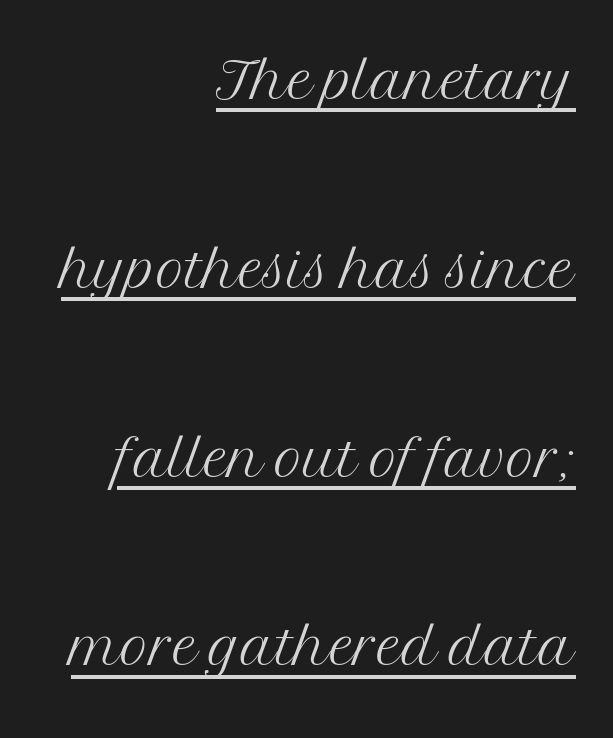
Q: Is the text bold? A: No.
Q: Is the text italic (slanted)? A: Yes.
Q: Is the typeface a serif or a sans-serif typeface? A: Serif.
Q: Is the text underlined? A: Yes.
Q: How is the paragraph aligned? A: Right-aligned.
Q: Is the spacing between letters normal or unusually wide? A: Normal.
Q: Is the spacing between lines tight, normal or loose? A: Loose.
Q: Width (condensed, normal, or wide)? A: Normal.
Q: Stroke contrast? A: Medium.
Q: x-height? A: Medium.
Q: Monospaced? A: No.
